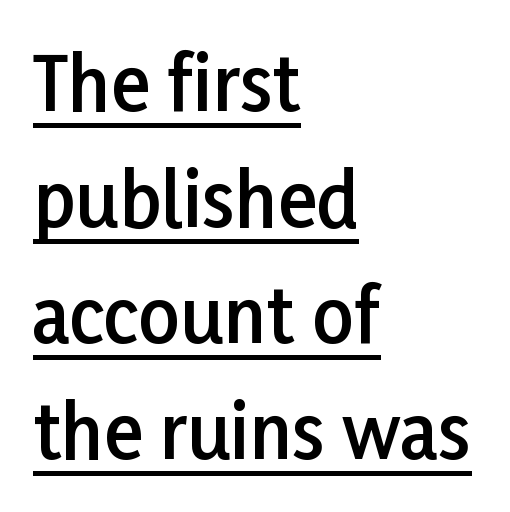
{"serif": "no", "italic": "no", "bold": "semi", "weight": "semibold", "width": "normal", "stroke_contrast": "low", "x_height": "medium", "monospaced": "no", "underline": "yes", "align": "left", "line_spacing": "normal", "line_spacing_ratio": 1.59, "letter_spacing": "normal", "letter_spacing_em": 0.0, "glyph_px": 73}
